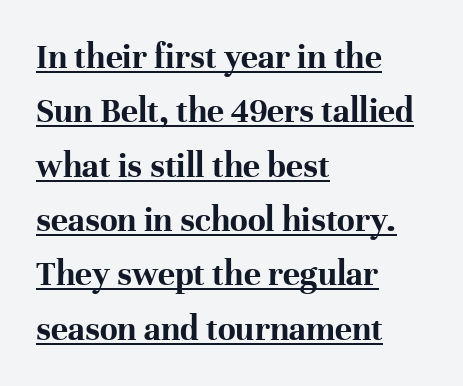
Q: Is the text bold? A: Yes.
Q: Is the text italic (slanted)? A: No, it is upright.
Q: Is the typeface a serif or a sans-serif typeface? A: Serif.
Q: Is the text underlined? A: Yes.
Q: How is the paragraph aligned? A: Left-aligned.
Q: Is the spacing between letters normal or unusually wide? A: Normal.
Q: Is the spacing between lines tight, normal or loose? A: Normal.
Q: Width (condensed, normal, or wide)? A: Normal.
Q: Stroke contrast? A: High.
Q: x-height? A: Medium.
Q: Monospaced? A: No.
